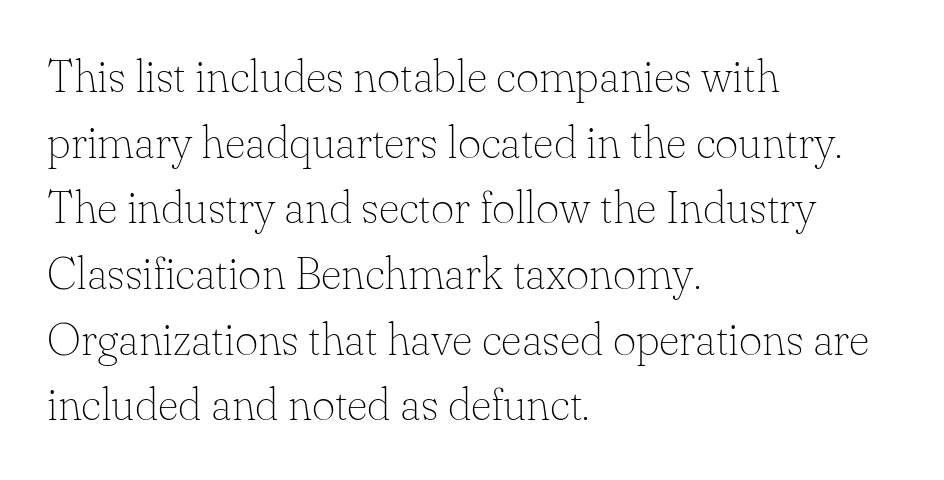
The image shows 45 px thin serif type, upright; set left-aligned, normal line spacing (1.46x), normal letter spacing, not underlined; low stroke contrast and a small x-height.
